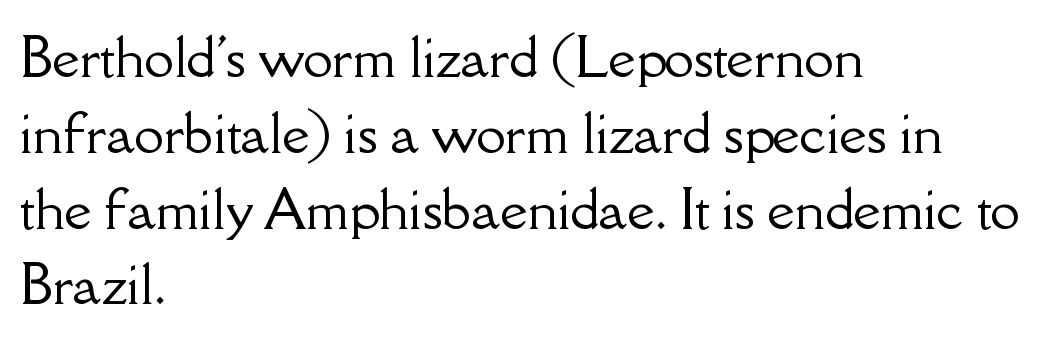
Line beginnings align vertically; line endings do not. Serifs: yes, visible at the terminals of the letterforms. This is roman type, the default non-slanted kind. The specimen omits any rule beneath the text block's lines.
